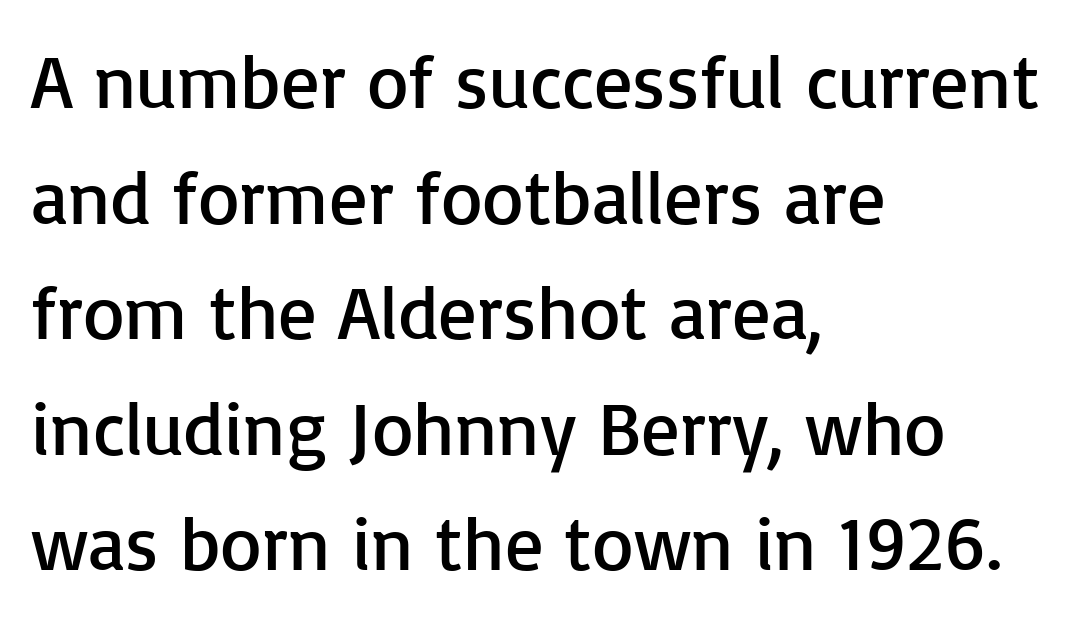
The image shows 76 px regular-weight sans-serif type, upright; set left-aligned, normal line spacing (1.52x), normal letter spacing, not underlined; low stroke contrast and a medium x-height.
